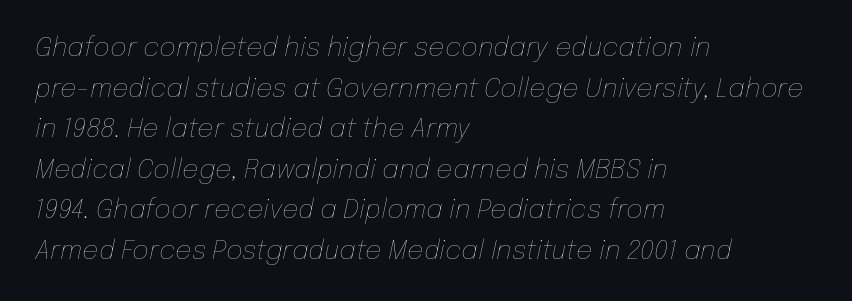
The image shows 26 px text type, italic (leaning right); set left-aligned, normal line spacing (1.56x), normal letter spacing, not underlined.
